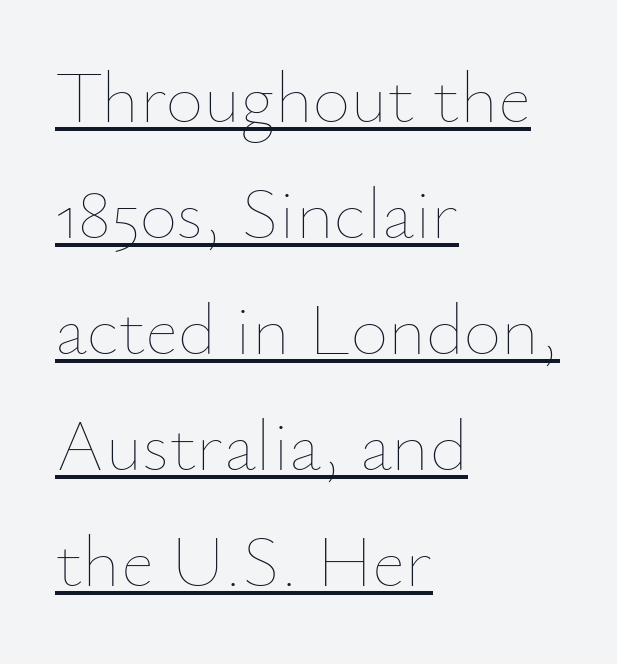
{"italic": "no", "bold": "no", "weight": "thin", "width": "normal", "stroke_contrast": "low", "x_height": "small", "monospaced": "no", "underline": "yes", "align": "left", "line_spacing": "normal", "line_spacing_ratio": 1.59, "letter_spacing": "normal", "letter_spacing_em": 0.0, "glyph_px": 73}
